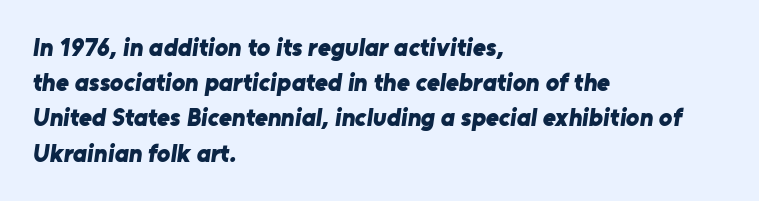
{"bold": "yes", "underline": "no", "align": "left", "line_spacing": "normal", "line_spacing_ratio": 1.41, "letter_spacing": "normal", "letter_spacing_em": 0.0, "glyph_px": 25}
